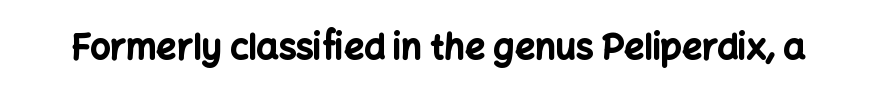
{"serif": "no", "italic": "no", "bold": "yes", "weight": "bold", "width": "normal", "stroke_contrast": "low", "x_height": "medium", "monospaced": "no", "underline": "no", "letter_spacing": "normal", "letter_spacing_em": 0.0, "glyph_px": 35}
